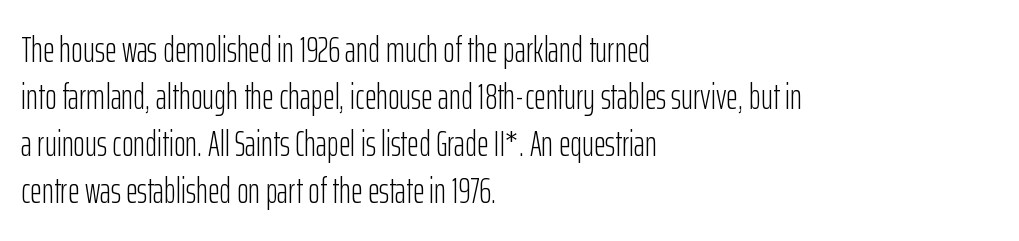
Has an underline been added? It has not. Serifs: no, the terminals of the letterforms are clean. The ragged edge is on the right, which tells us the setting is flush left. A light-to-regular cut is what we see here. The passage shown stacks its lines at a standard gap.
